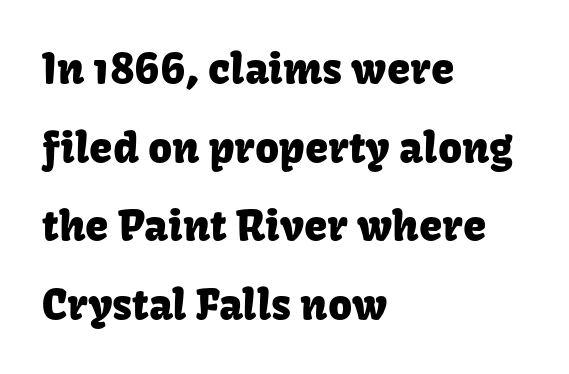
Q: Is the text italic (slanted)? A: No, it is upright.
Q: Is the typeface a serif or a sans-serif typeface? A: Sans-serif.
Q: Is the text underlined? A: No.
Q: How is the paragraph aligned? A: Left-aligned.
Q: Is the spacing between letters normal or unusually wide? A: Normal.
Q: Width (condensed, normal, or wide)? A: Normal.
Q: Stroke contrast? A: Low.
Q: x-height? A: Medium.
Q: Monospaced? A: No.
